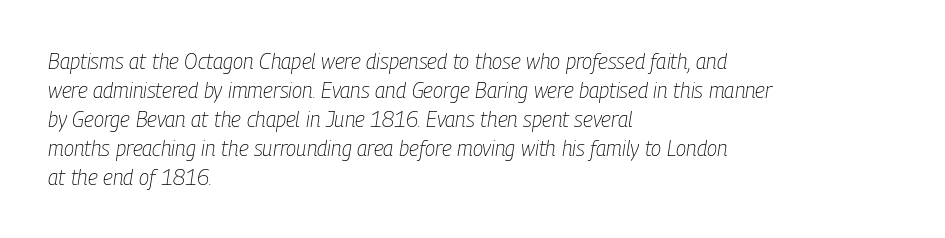
Compared with a typical body face, this is equally light or lighter still. Underline: absent. An italicized treatment has been applied to the whole sample. Tracking here is standard; glyphs follow each other at the usual distance.
